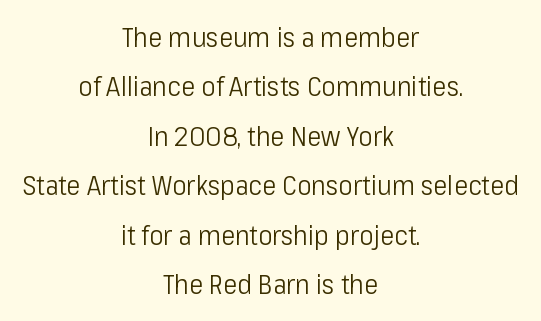
Q: Is the text bold? A: No.
Q: Is the text italic (slanted)? A: No, it is upright.
Q: Is the text underlined? A: No.
Q: How is the paragraph aligned? A: Centered.
Q: Is the spacing between letters normal or unusually wide? A: Normal.
